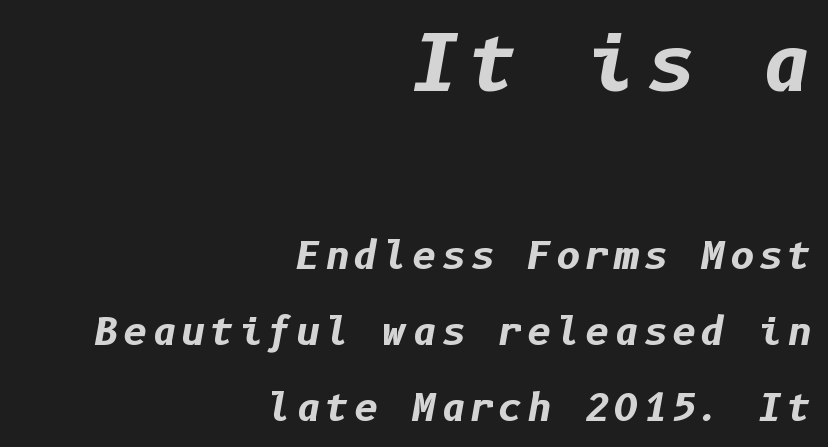
{"italic": "yes", "lean": "right", "slant_degrees": 10, "bold": "yes", "weight": "bold", "width": "normal", "stroke_contrast": "low", "x_height": "medium", "underline": "no", "align": "right", "line_spacing": "loose", "line_spacing_ratio": 2.0, "larger_block": "first", "size_ratio": 2.03, "glyph_px": 77}
